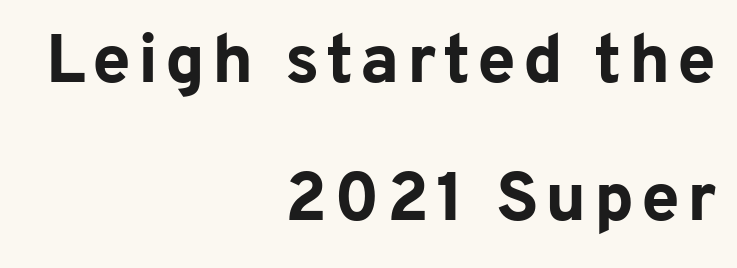
{"serif": "no", "italic": "no", "bold": "yes", "weight": "bold", "width": "normal", "stroke_contrast": "low", "x_height": "medium", "monospaced": "no", "underline": "no", "align": "right", "line_spacing": "loose", "line_spacing_ratio": 2.0, "glyph_px": 69}
